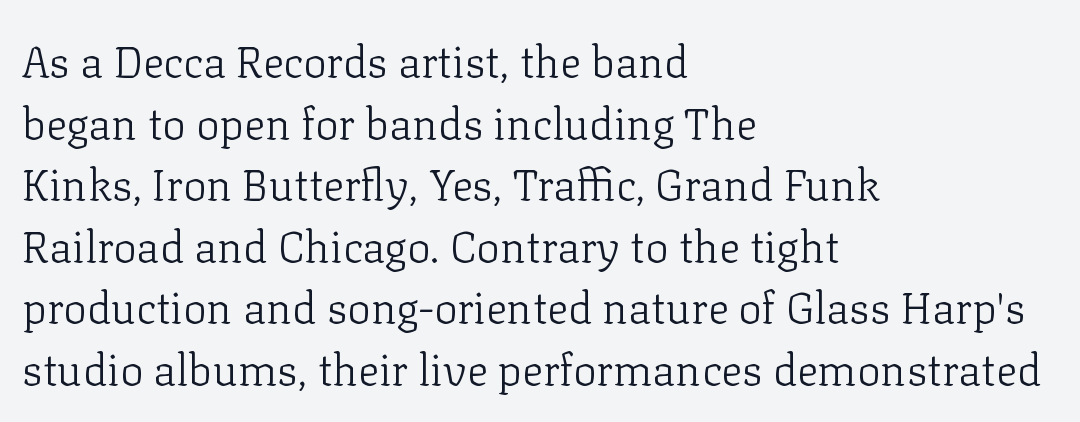
There is no visible air inserted between adjacent glyphs. A student would call this left alignment; a typographer would say flush left, rag right. The lettering stays uniformly vertical, giving the passage a roman look. To sum up the face: it has serifs. The glyphs are unaccompanied by any horizontal stroke below them. In terms of leading, this rendering sits right in the middle.
